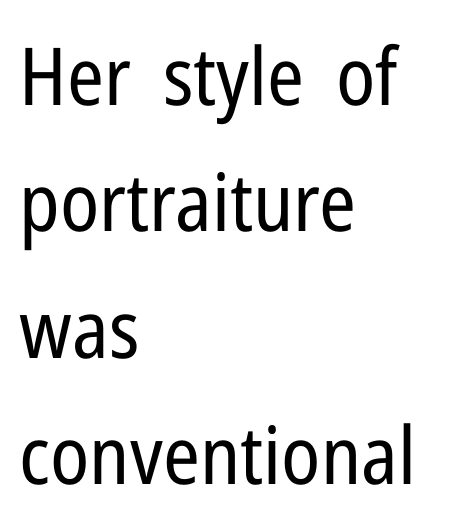
The type family on display is of the sans-serif kind. The typeface has the unassuming heft of standard copy or less. No italicization has been applied; the sample stays upright. The zone under the glyphs is completely vacant.
